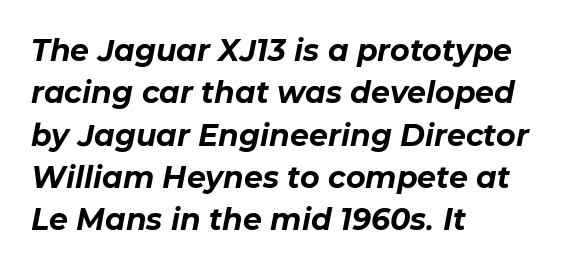
No extra tracking has been applied to these lines. The block of text has a typical density, with ordinary space between rows. Caption: bold face, heavy strokes. The text block is weighted toward the left margin, trailing off unevenly rightward. Plain, unruled lines of type. Proportional: the letters do not fall into vertical columns.
